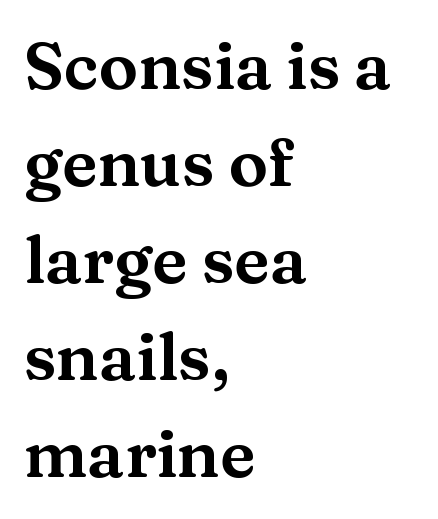
Proportional: the letters do not fall into vertical columns. Evenly set lines give the paragraph a standard silhouette. Nobody touched the tracking dial on this one. Beneath every word, the page is bare. Casual observation: everything's shoved over to the left. This is the regular roman posture of the typeface.
